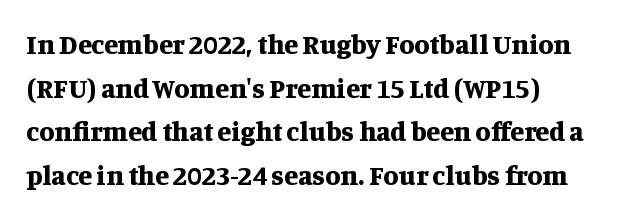
The passage shown is typeset with a serif family. Line spacing here is normal. Each word holds together tightly as a unit, with standard inter-letter gaps. This sample uses an upright cut, with every glyph sitting square on the baseline.
